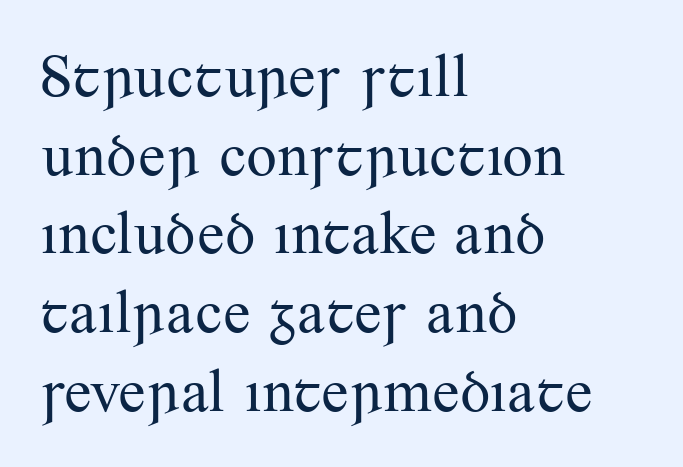
Q: Is the text bold? A: No.
Q: Is the text italic (slanted)? A: No, it is upright.
Q: Is the typeface a serif or a sans-serif typeface? A: Serif.
Q: Is the text underlined? A: No.
Q: How is the paragraph aligned? A: Left-aligned.
Q: Is the spacing between letters normal or unusually wide? A: Normal.
Q: Is the spacing between lines tight, normal or loose? A: Normal.
Q: Width (condensed, normal, or wide)? A: Normal.
Q: Stroke contrast? A: Medium.
Q: x-height? A: Small.
Q: Monospaced? A: No.
